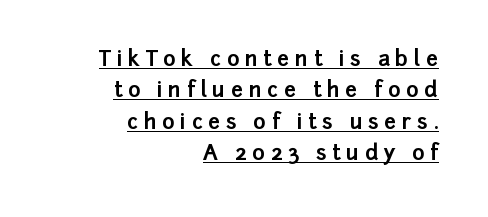
The typesetting leans heavy: a genuine bold. Reading down the block, your eye finds every line finishing at a fixed right position. When letters stand straight like this, we call the style roman or upright. A normal amount of white space separates one row of letters from the next.
